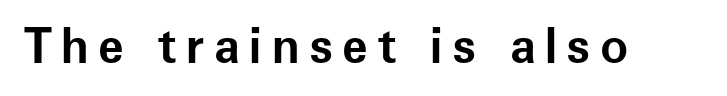
Q: Is the text bold? A: Yes.
Q: Is the text italic (slanted)? A: No, it is upright.
Q: Is the typeface a serif or a sans-serif typeface? A: Sans-serif.
Q: Is the text underlined? A: No.
Q: Is the spacing between letters normal or unusually wide? A: Unusually wide.
Q: Width (condensed, normal, or wide)? A: Normal.
Q: Stroke contrast? A: Low.
Q: x-height? A: Medium.
Q: Monospaced? A: No.
